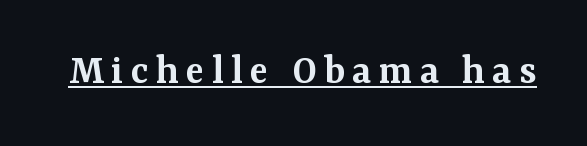
Emphasis is given by a line drawn under the lettering. A bit beefed up — I'd call it semibold rather than bold. Examine the stroke ends and you'll spot serifs. A typesetter would call this proportional, since set widths differ per character. This is the regular roman posture of the typeface.
